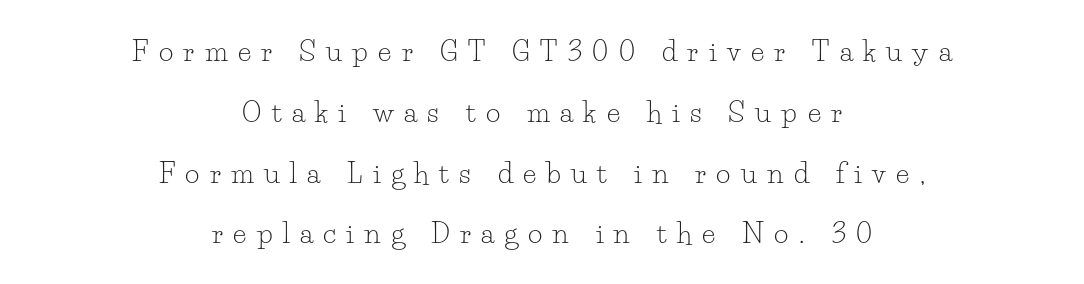
{"serif": "yes", "italic": "no", "bold": "no", "weight": "light", "width": "normal", "stroke_contrast": "low", "x_height": "small", "monospaced": "no", "underline": "no", "align": "center", "line_spacing": "loose", "line_spacing_ratio": 2.17, "letter_spacing": "wide", "letter_spacing_em": 0.37, "glyph_px": 28}
